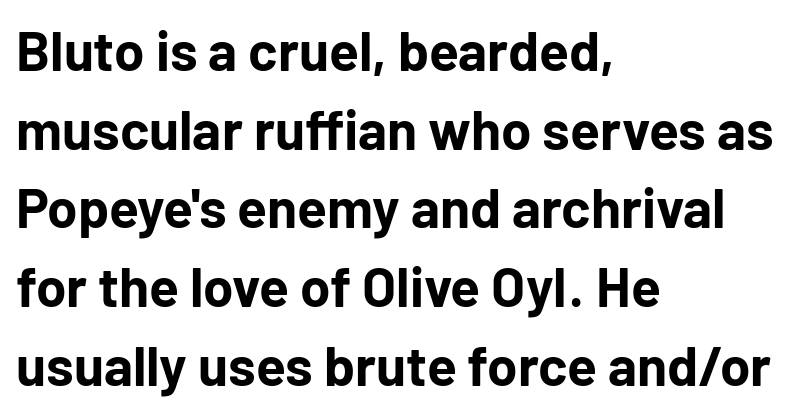
The image shows 55 px bold sans-serif type, upright; set left-aligned, normal line spacing (1.43x), normal letter spacing, not underlined; low stroke contrast and a medium x-height.
